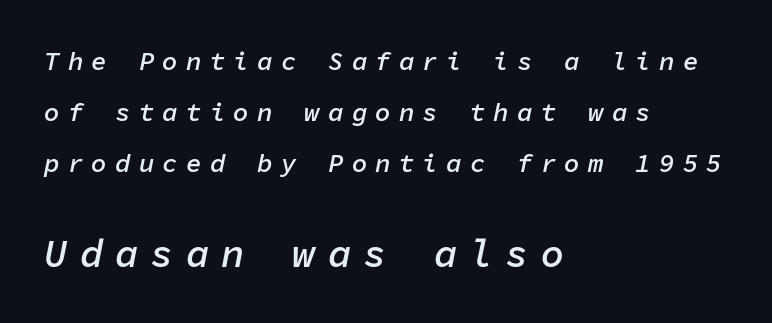
The image shows 39 px semibold type, italic (leaning right), monospaced; set left-aligned, loose line spacing (1.96x), unusually wide letter spacing (+0.31 em), not underlined; the second (bottom) block is 1.5x larger; low stroke contrast and a medium x-height.
